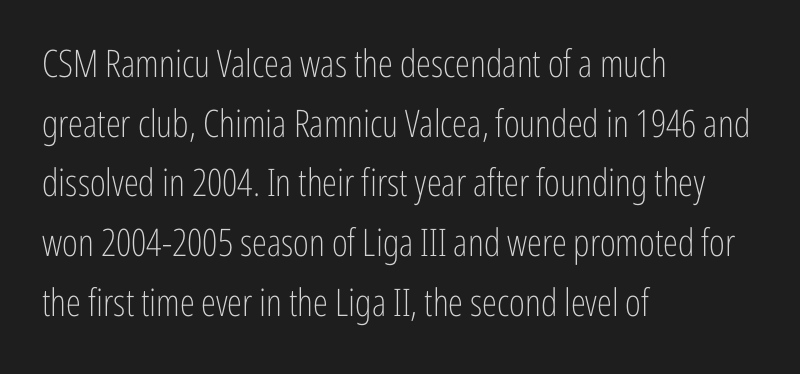
Caption: standard tracking, unaltered. These lines are set flush left with a ragged right edge. Serifs: no, the terminals of the letterforms are clean. Spacing verdict: proportional, widths tailored to each character. Leading: standard.
